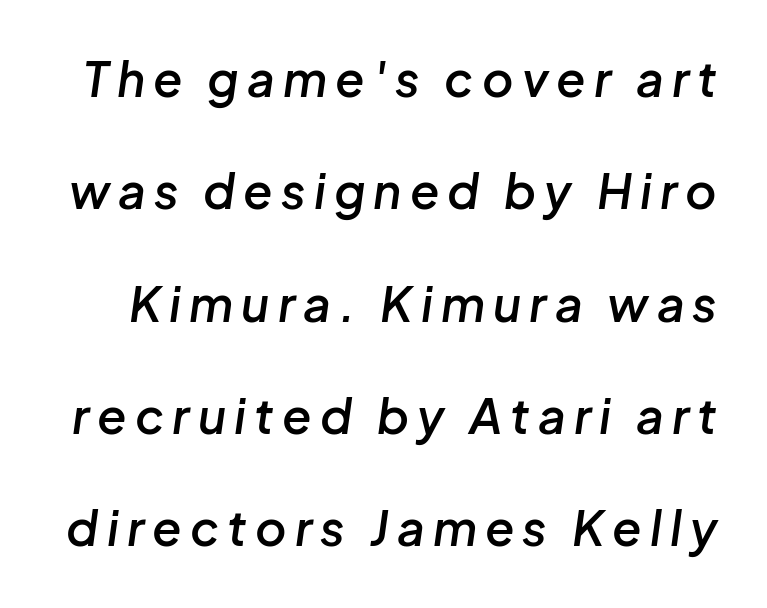
{"italic": "yes", "lean": "right", "slant_degrees": 8, "bold": "semi", "weight": "semibold", "width": "normal", "stroke_contrast": "low", "x_height": "medium", "monospaced": "no", "underline": "no", "line_spacing": "loose", "line_spacing_ratio": 2.34, "glyph_px": 48}
